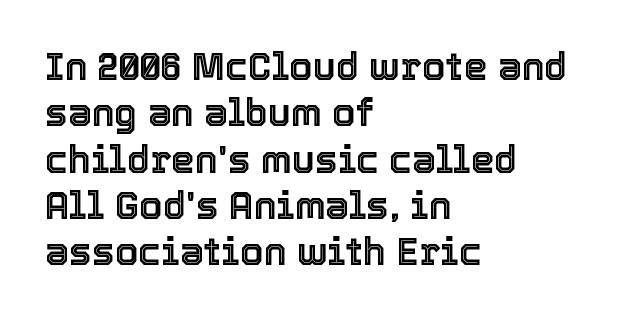
Q: Is the text italic (slanted)? A: No, it is upright.
Q: Is the text underlined? A: No.
Q: How is the paragraph aligned? A: Left-aligned.
Q: Is the spacing between letters normal or unusually wide? A: Normal.
Q: Width (condensed, normal, or wide)? A: Normal.
Q: x-height? A: Medium.
Q: Monospaced? A: No.
